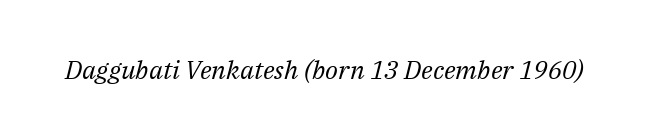
The face looks like a standard text weight, possibly lighter. Looking at the ascenders, they clearly lean. Unmarked baselines from the first word to the last. Observe the ordinary spacing: letters are neighbours, not strangers.
